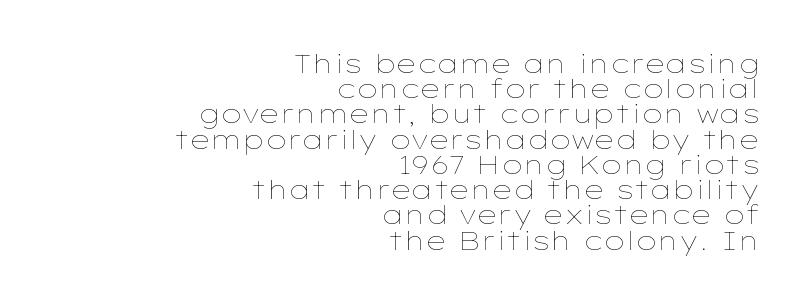
Is the letter spacing exaggerated? No — it looks like the ordinary default. Plain, unruled lines of type. This is not heavy type; no bold has been used. The lines are quadded right. Posture: straight, roman, zero tilt. Very little white space separates one row of letters from the next.
